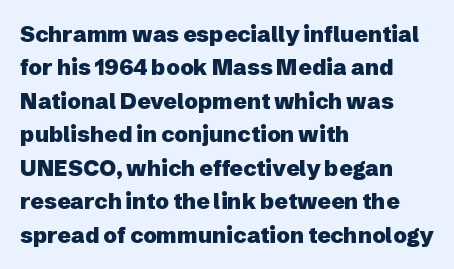
The image shows 22 px bold type, upright; set left-aligned, normal line spacing (1.52x), normal letter spacing, not underlined.
